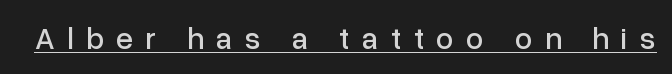
{"serif": "no", "italic": "no", "width": "normal", "stroke_contrast": "low", "x_height": "medium", "monospaced": "no", "underline": "yes", "letter_spacing": "wide", "letter_spacing_em": 0.4, "glyph_px": 31}
